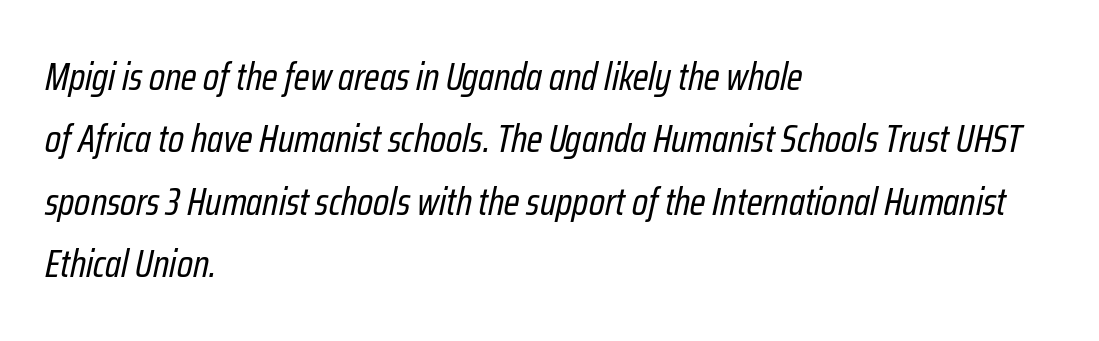
{"italic": "yes", "lean": "right", "slant_degrees": 12, "bold": "no", "weight": "regular", "width": "condensed", "stroke_contrast": "low", "x_height": "medium", "monospaced": "no", "underline": "no", "align": "left", "line_spacing": "normal", "line_spacing_ratio": 1.6, "letter_spacing": "normal", "letter_spacing_em": 0.0, "glyph_px": 39}
